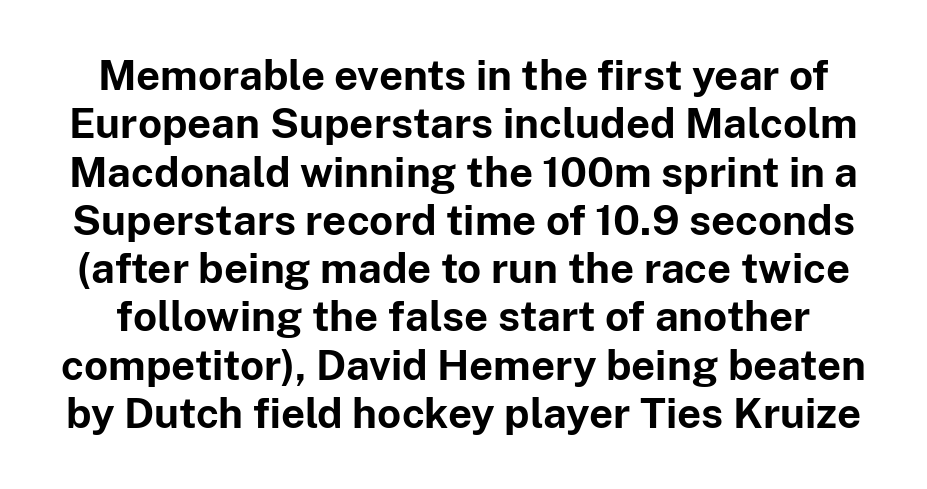
The words here are not underlined. Do the characters align in a grid? No, the font is proportional. Closely set lines give the paragraph a compact silhouette. The type sits square on the baseline with zero lean. You'd pick this weight for a headline — it's a proper bold. Observe the ordinary spacing: letters are neighbours, not strangers.
